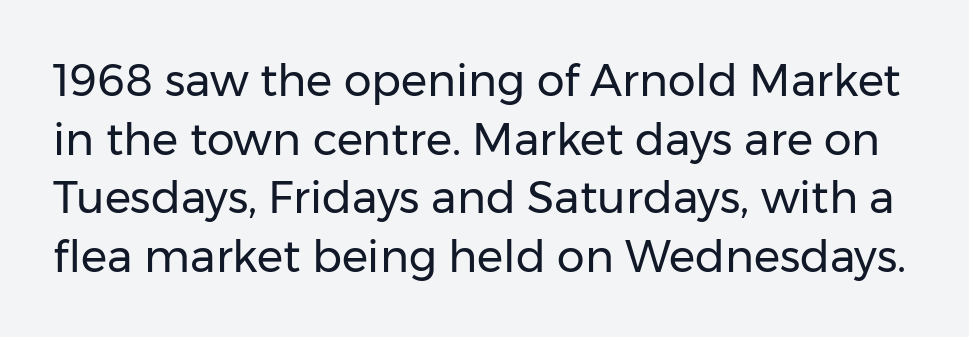
Weight class: somewhere from thin through regular. Underlining? Definitely not there. Letter spacing: default. Is there much room between lines? A standard amount, neither cramped nor airy. Nope, not italic — everything's standing straight. Proportional: the letters do not fall into vertical columns.
